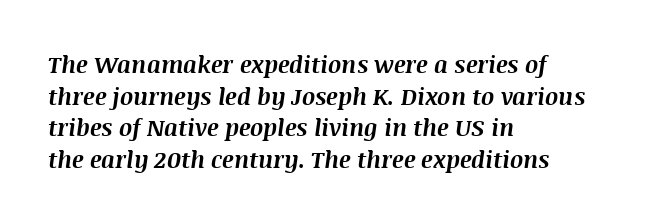
{"italic": "yes", "lean": "right", "slant_degrees": 8, "bold": "yes", "underline": "no", "align": "left", "line_spacing": "normal", "line_spacing_ratio": 1.37, "letter_spacing": "normal", "letter_spacing_em": 0.0, "glyph_px": 23}
